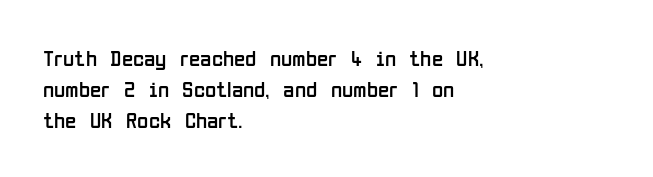
Q: Is the text bold? A: No.
Q: Is the text italic (slanted)? A: No, it is upright.
Q: Is the text underlined? A: No.
Q: How is the paragraph aligned? A: Left-aligned.
Q: Is the spacing between letters normal or unusually wide? A: Normal.
Q: Is the spacing between lines tight, normal or loose? A: Normal.
